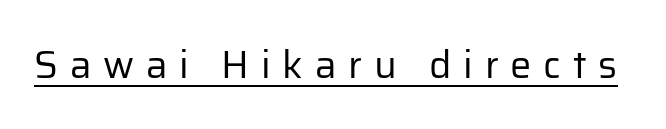
{"serif": "no", "italic": "no", "bold": "no", "weight": "regular", "width": "normal", "stroke_contrast": "low", "x_height": "medium", "monospaced": "no", "underline": "yes", "letter_spacing": "wide", "letter_spacing_em": 0.31, "glyph_px": 38}
